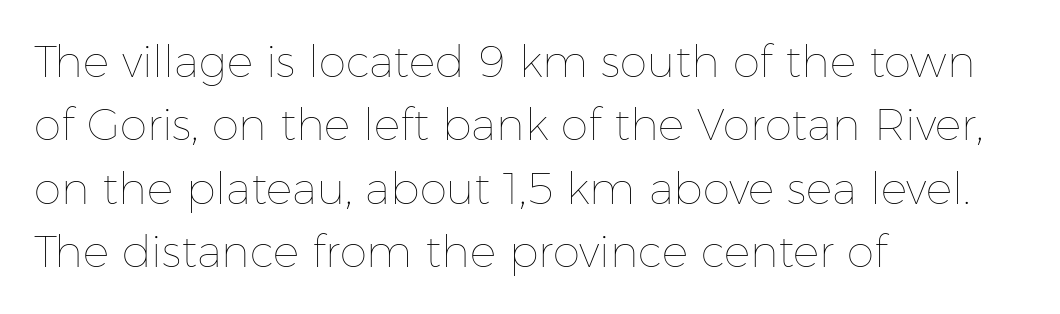
{"italic": "no", "bold": "no", "weight": "thin", "width": "normal", "stroke_contrast": "low", "x_height": "medium", "monospaced": "no", "underline": "no", "align": "left", "line_spacing": "normal", "line_spacing_ratio": 1.44, "letter_spacing": "normal", "letter_spacing_em": 0.0, "glyph_px": 44}
